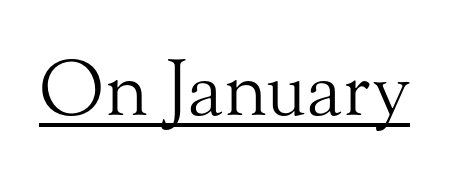
{"serif": "yes", "italic": "no", "bold": "no", "weight": "light", "width": "normal", "stroke_contrast": "medium", "x_height": "small", "monospaced": "no", "underline": "yes", "letter_spacing": "normal", "letter_spacing_em": 0.0, "glyph_px": 76}
